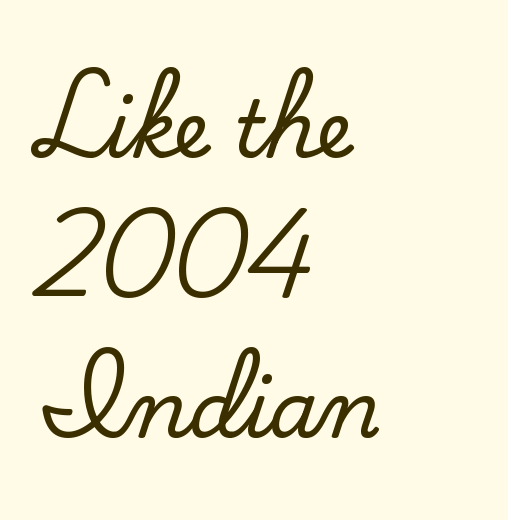
Q: Is the text italic (slanted)? A: Yes.
Q: Is the typeface a serif or a sans-serif typeface? A: Serif.
Q: Is the text underlined? A: No.
Q: How is the paragraph aligned? A: Left-aligned.
Q: Is the spacing between letters normal or unusually wide? A: Normal.
Q: Width (condensed, normal, or wide)? A: Normal.
Q: Stroke contrast? A: Low.
Q: x-height? A: Small.
Q: Monospaced? A: No.
